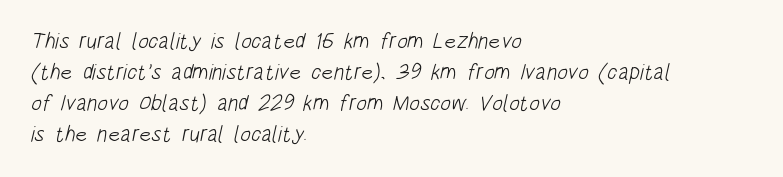
No word sits above an underline. Words appear dense and cohesive because spacing is normal. The ragged edge is on the right, which tells us the setting is flush left. If you measured baseline to baseline, you'd find a middling distance.
